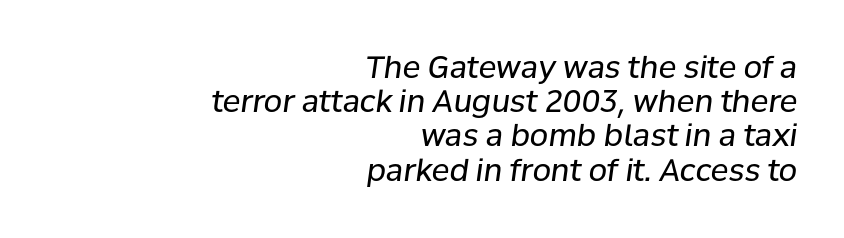
Q: Is the text bold? A: No.
Q: Is the text italic (slanted)? A: Yes, it leans right by about 8 degrees.
Q: Is the text underlined? A: No.
Q: How is the paragraph aligned? A: Right-aligned.
Q: Is the spacing between letters normal or unusually wide? A: Normal.
Q: Is the spacing between lines tight, normal or loose? A: Tight.
Q: Width (condensed, normal, or wide)? A: Normal.
Q: Stroke contrast? A: Low.
Q: x-height? A: Medium.
Q: Monospaced? A: No.
